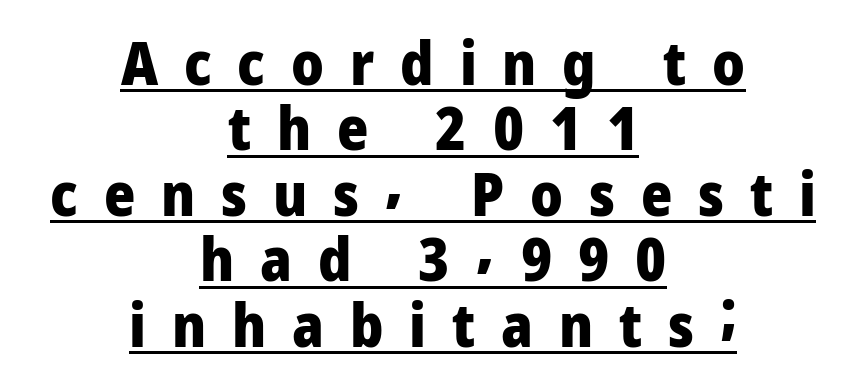
Nope, not italic — everything's standing straight. Vertical spacing — tight. In CSS terms this would be text-align: center. The typesetter has applied underlining to the passage shown. The tracking reads as deliberately expanded to a designer's eye. Each letter keeps its own natural width here, so spacing adapts to shape.
